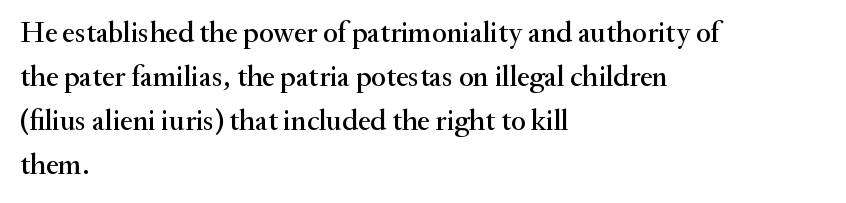
Q: Is the text italic (slanted)? A: No, it is upright.
Q: Is the typeface a serif or a sans-serif typeface? A: Serif.
Q: Is the text underlined? A: No.
Q: How is the paragraph aligned? A: Left-aligned.
Q: Is the spacing between letters normal or unusually wide? A: Normal.
Q: Is the spacing between lines tight, normal or loose? A: Normal.
Q: Width (condensed, normal, or wide)? A: Normal.
Q: Stroke contrast? A: Medium.
Q: x-height? A: Small.
Q: Monospaced? A: No.
